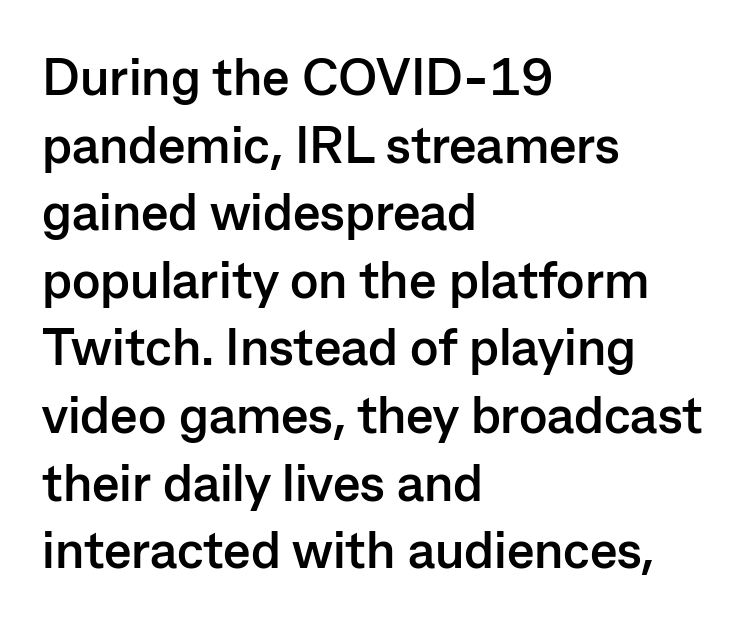
{"serif": "no", "italic": "no", "bold": "yes", "weight": "semibold", "width": "normal", "stroke_contrast": "low", "x_height": "medium", "monospaced": "no", "underline": "no", "align": "left", "line_spacing": "normal", "line_spacing_ratio": 1.3, "letter_spacing": "normal", "letter_spacing_em": 0.0, "glyph_px": 52}
